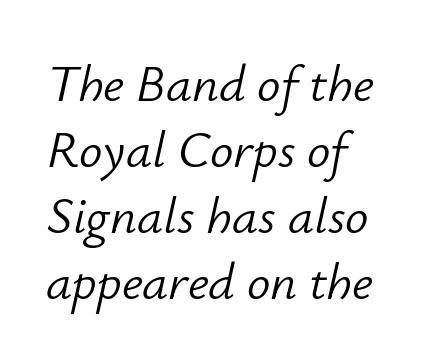
This sample uses an oblique cut, with every glyph tilted off the vertical. Think of a printed novel: that variable character pitch is what you see here. Vertically, the passage feels balanced, rows spaced as you'd expect. The letters look calm and open, with moderate or lighter stems.
